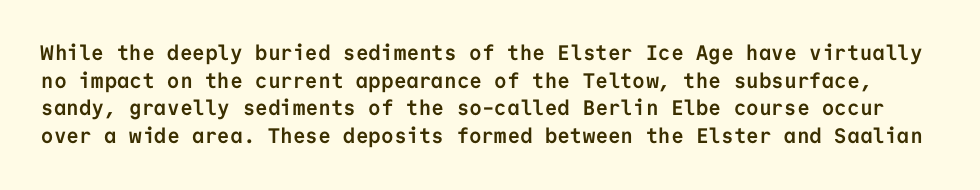
{"italic": "no", "bold": "yes", "underline": "no", "line_spacing": "normal", "line_spacing_ratio": 1.32, "letter_spacing": "normal", "letter_spacing_em": 0.0, "glyph_px": 21}
